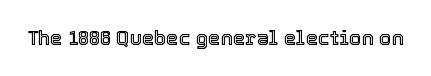
The image shows 20 px text type, upright; set normal letter spacing, not underlined.
